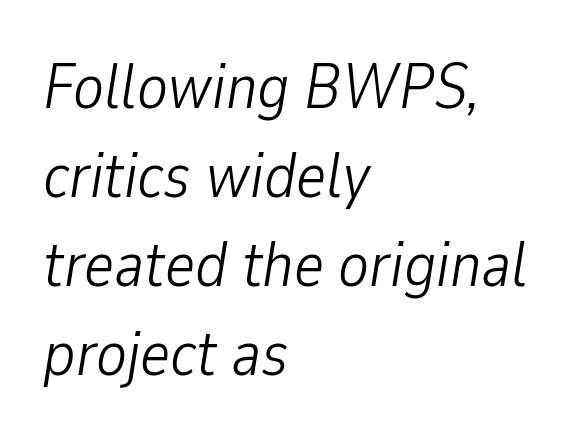
Q: Is the text bold? A: No.
Q: Is the text italic (slanted)? A: Yes, it leans right by about 9 degrees.
Q: Is the text underlined? A: No.
Q: How is the paragraph aligned? A: Left-aligned.
Q: Is the spacing between letters normal or unusually wide? A: Normal.
Q: Is the spacing between lines tight, normal or loose? A: Normal.
Q: Width (condensed, normal, or wide)? A: Condensed.
Q: Stroke contrast? A: Low.
Q: x-height? A: Medium.
Q: Monospaced? A: No.
